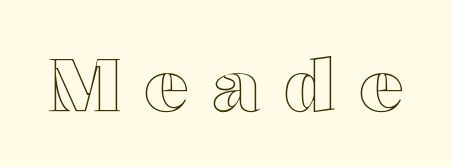
The image shows 74 px wide type, upright; set unusually wide letter spacing (+0.32 em), not underlined; a medium x-height.
